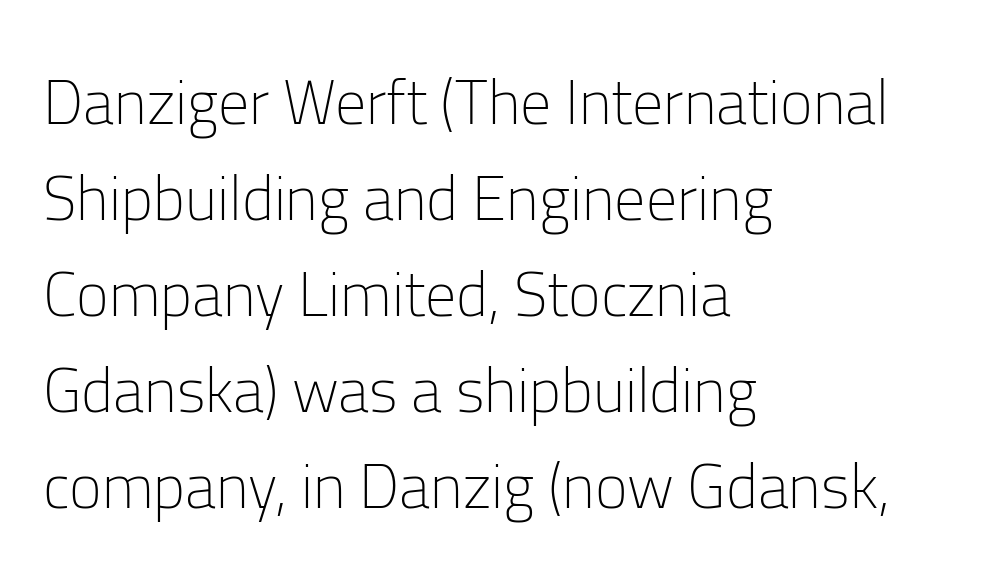
The compositor pushed each line to the left boundary. The rendering uses natural spacing where letterforms have individual widths. One glance says typical: line gaps are just what's usual. No extra tracking has been applied to these lines.
